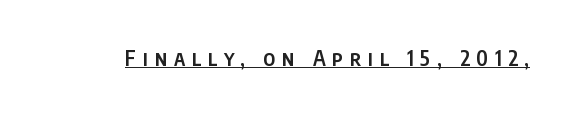
The image shows 21 px text type, upright; set unusually wide letter spacing (+0.32 em), underlined.
